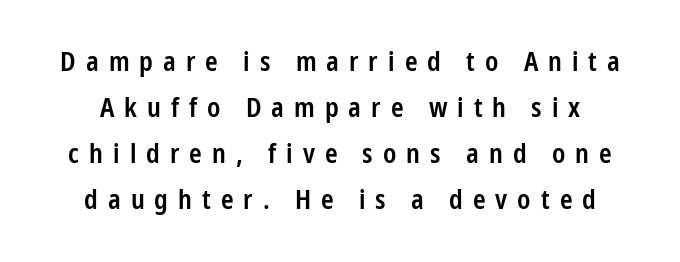
This is moderately heavy type, rendered in semibold. The space beneath each line is pristine and unruled. The line texture is sparse and dotted thanks to wide tracking. The letters stand straight up with perfectly vertical stems. What's the leading like? Ordinary, nothing unusual.
